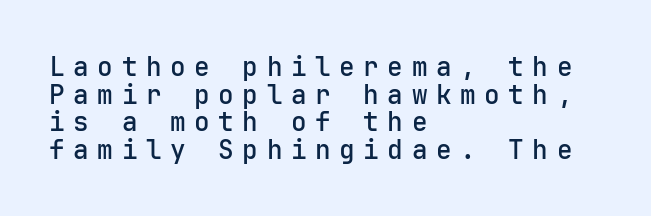
{"italic": "no", "underline": "no", "align": "left", "line_spacing": "tight", "line_spacing_ratio": 1.06, "letter_spacing": "wide", "letter_spacing_em": 0.33, "glyph_px": 26}
